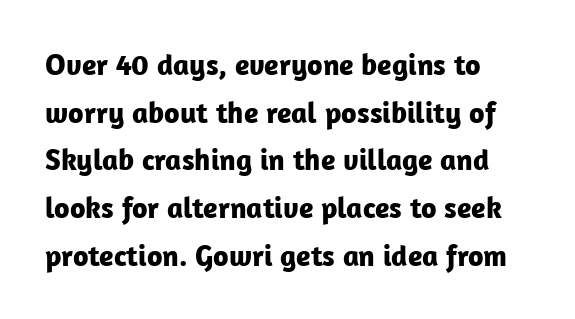
Q: Is the text bold? A: Yes.
Q: Is the text italic (slanted)? A: No, it is upright.
Q: Is the typeface a serif or a sans-serif typeface? A: Sans-serif.
Q: Is the text underlined? A: No.
Q: How is the paragraph aligned? A: Left-aligned.
Q: Is the spacing between letters normal or unusually wide? A: Normal.
Q: Is the spacing between lines tight, normal or loose? A: Normal.
Q: Width (condensed, normal, or wide)? A: Normal.
Q: Stroke contrast? A: Low.
Q: x-height? A: Medium.
Q: Monospaced? A: No.
